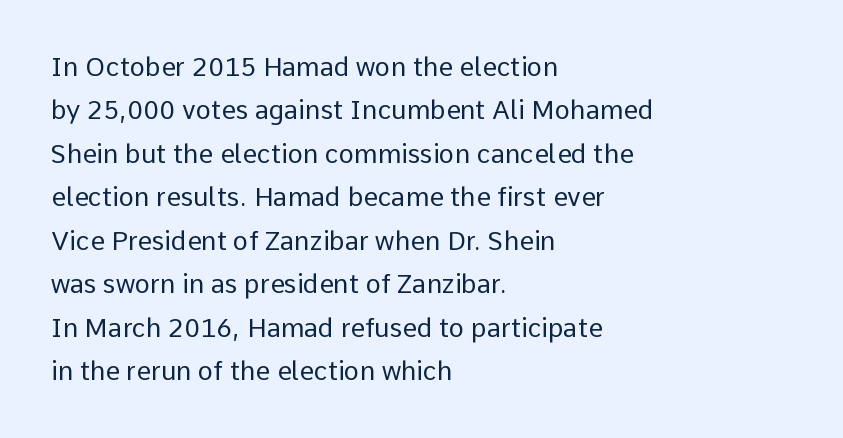
Q: Is the text bold? A: No.
Q: Is the text italic (slanted)? A: No, it is upright.
Q: Is the text underlined? A: No.
Q: How is the paragraph aligned? A: Left-aligned.
Q: Is the spacing between letters normal or unusually wide? A: Normal.
Q: Is the spacing between lines tight, normal or loose? A: Normal.
